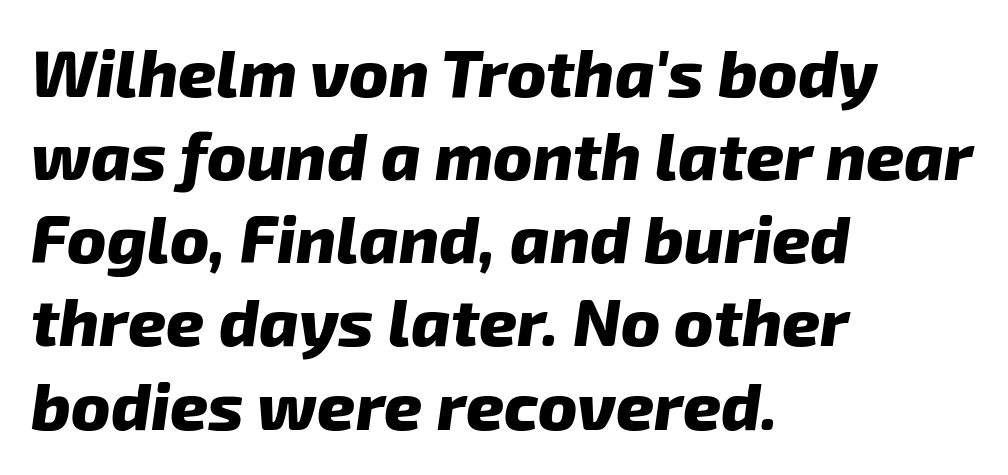
Q: Is the text bold? A: Yes.
Q: Is the text italic (slanted)? A: Yes, it leans right by about 8 degrees.
Q: Is the text underlined? A: No.
Q: How is the paragraph aligned? A: Left-aligned.
Q: Is the spacing between letters normal or unusually wide? A: Normal.
Q: Is the spacing between lines tight, normal or loose? A: Normal.
Q: Width (condensed, normal, or wide)? A: Normal.
Q: Stroke contrast? A: Low.
Q: x-height? A: Medium.
Q: Monospaced? A: No.
